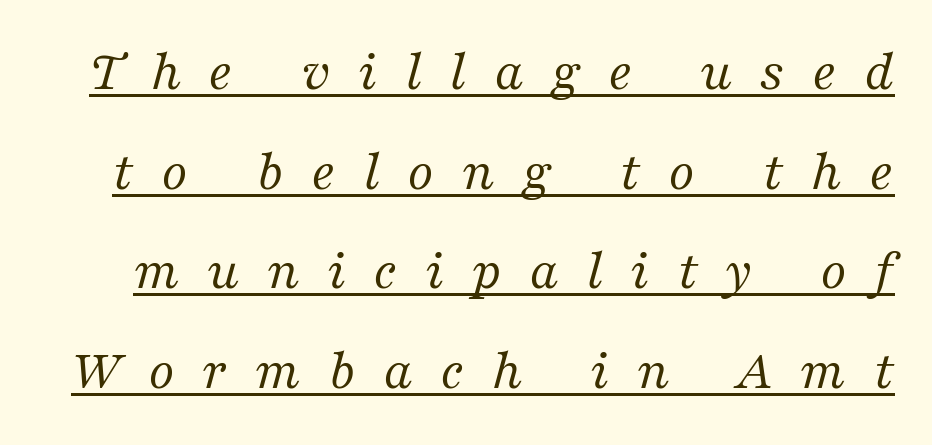
Q: Is the text bold? A: No.
Q: Is the text italic (slanted)? A: Yes, it leans right by about 16 degrees.
Q: Is the typeface a serif or a sans-serif typeface? A: Serif.
Q: Is the text underlined? A: Yes.
Q: Is the spacing between letters normal or unusually wide? A: Unusually wide.
Q: Width (condensed, normal, or wide)? A: Normal.
Q: Stroke contrast? A: Medium.
Q: x-height? A: Medium.
Q: Monospaced? A: No.
